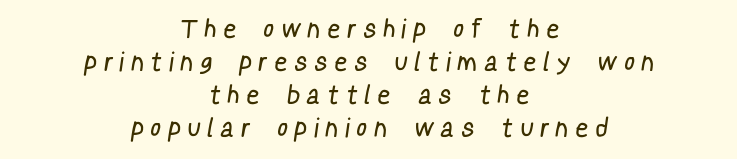
{"bold": "no", "underline": "no", "align": "center", "line_spacing": "normal", "line_spacing_ratio": 1.27, "letter_spacing": "wide", "letter_spacing_em": 0.38, "glyph_px": 26}
